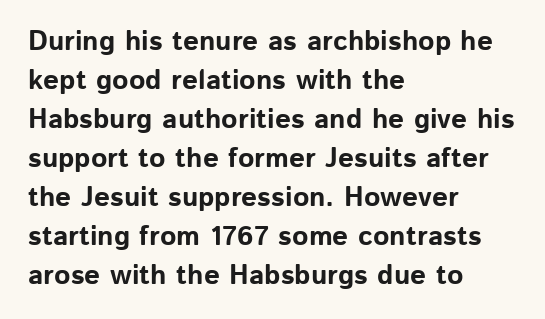
In terms of posture, this sample is upright. Does the weight exceed regular? Yes, all the way to bold. Nothing unusual about the tracking: characters are spaced as the font intends. The line-height multiplier appears to be the usual default. The face used here is proportionally spaced, like ordinary book or web type. The words here are not underlined.
